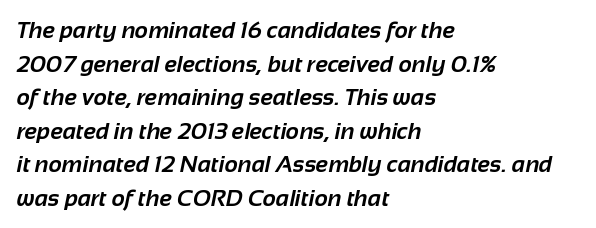
Q: Is the text bold? A: Yes.
Q: Is the text underlined? A: No.
Q: How is the paragraph aligned? A: Left-aligned.
Q: Is the spacing between letters normal or unusually wide? A: Normal.
Q: Is the spacing between lines tight, normal or loose? A: Normal.
